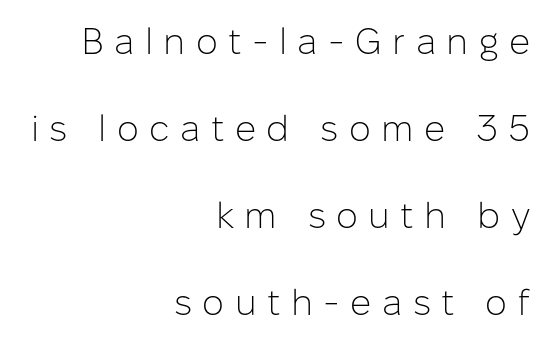
The image shows 37 px light sans-serif type, upright; set right-aligned, loose line spacing (2.35x), unusually wide letter spacing (+0.28 em), not underlined; low stroke contrast and a medium x-height.
